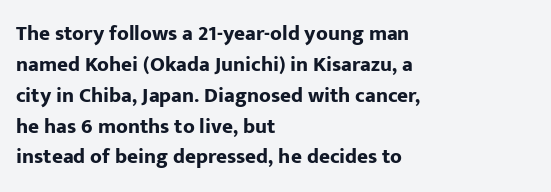
Q: Is the text bold? A: Yes.
Q: Is the text italic (slanted)? A: No, it is upright.
Q: Is the text underlined? A: No.
Q: How is the paragraph aligned? A: Left-aligned.
Q: Is the spacing between letters normal or unusually wide? A: Normal.
Q: Is the spacing between lines tight, normal or loose? A: Normal.
